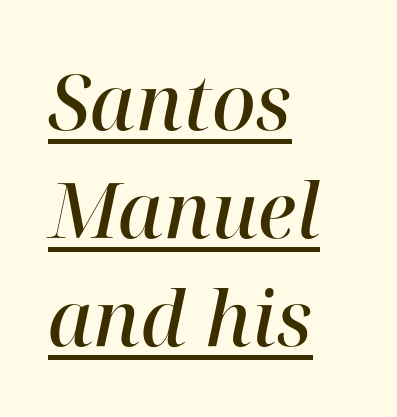
{"serif": "yes", "italic": "yes", "lean": "right", "slant_degrees": 12, "bold": "semi", "weight": "semibold", "width": "normal", "stroke_contrast": "high", "x_height": "medium", "monospaced": "no", "underline": "yes", "align": "left", "line_spacing": "normal", "line_spacing_ratio": 1.42, "letter_spacing": "normal", "letter_spacing_em": 0.0, "glyph_px": 76}
